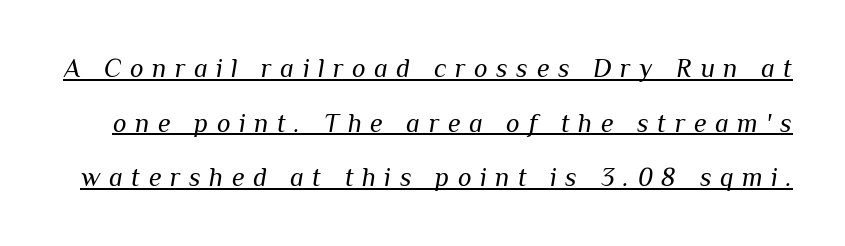
You can tell it's italic because the verticals aren't actually vertical. The string is rendered with underlining switched on. Compared with typical paragraphs, the rows here are farther apart. You could only call the tracking loose — the letters float apart. Each stroke keeps to a modest, everyday thickness or less.
